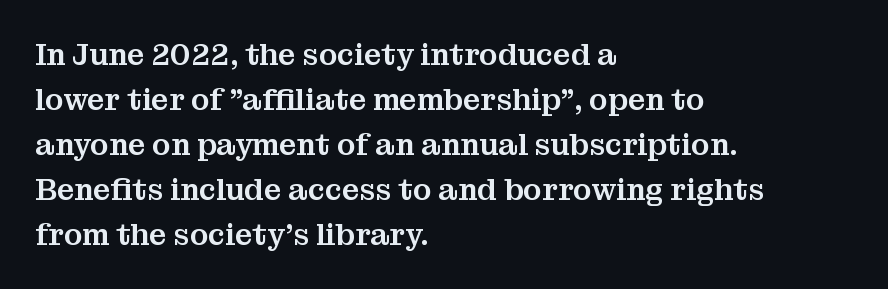
{"serif": "yes", "italic": "no", "width": "normal", "stroke_contrast": "medium", "x_height": "medium", "monospaced": "no", "underline": "no", "align": "left", "line_spacing": "normal", "line_spacing_ratio": 1.5, "letter_spacing": "normal", "letter_spacing_em": 0.0, "glyph_px": 30}
